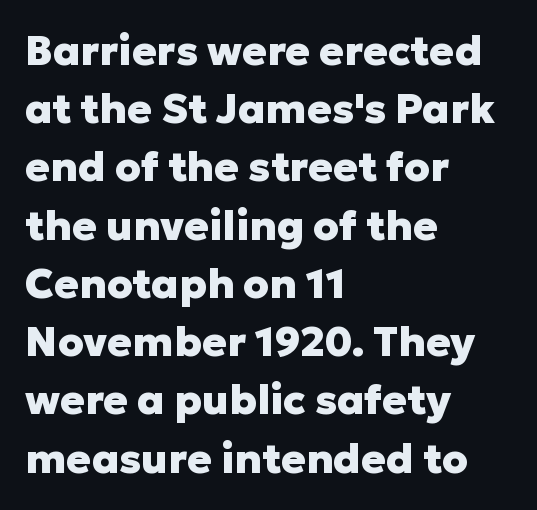
Glance below the letters and you will spot only blank space. Every stem runs plumb, perpendicular to the baseline. The typesetting leans heavy: a genuine bold. The rendering keeps characters at their native spacing.
